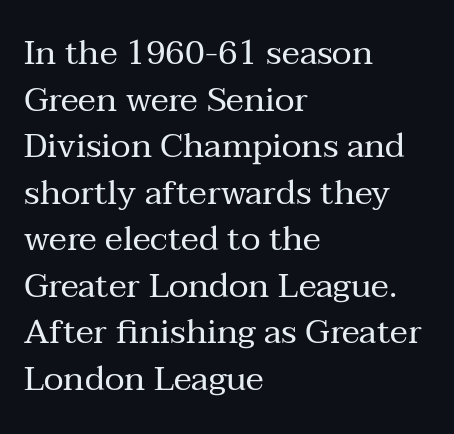
{"serif": "yes", "italic": "no", "bold": "no", "weight": "regular", "width": "normal", "stroke_contrast": "medium", "x_height": "medium", "monospaced": "no", "underline": "no", "align": "left", "line_spacing": "normal", "line_spacing_ratio": 1.37, "letter_spacing": "normal", "letter_spacing_em": 0.0, "glyph_px": 34}
